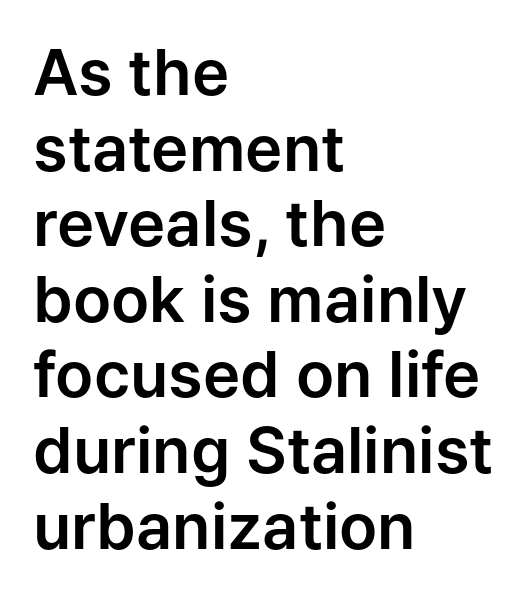
{"serif": "no", "italic": "no", "width": "normal", "stroke_contrast": "low", "x_height": "medium", "monospaced": "no", "underline": "no", "align": "left", "line_spacing_ratio": 1.2, "letter_spacing": "normal", "letter_spacing_em": 0.0, "glyph_px": 63}
